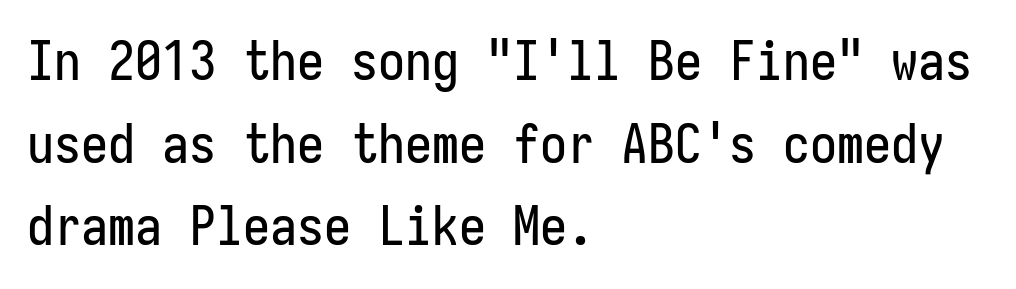
Q: Is the text italic (slanted)? A: No, it is upright.
Q: Is the typeface a serif or a sans-serif typeface? A: Sans-serif.
Q: Is the text underlined? A: No.
Q: How is the paragraph aligned? A: Left-aligned.
Q: Is the spacing between letters normal or unusually wide? A: Normal.
Q: Is the spacing between lines tight, normal or loose? A: Normal.
Q: Width (condensed, normal, or wide)? A: Condensed.
Q: Stroke contrast? A: Low.
Q: x-height? A: Medium.
Q: Monospaced? A: Yes.
